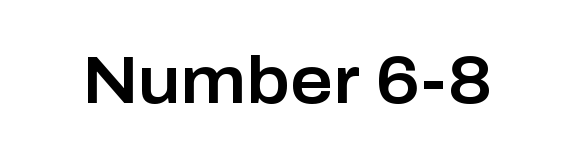
{"serif": "no", "italic": "no", "width": "normal", "stroke_contrast": "low", "x_height": "medium", "monospaced": "no", "underline": "no", "letter_spacing": "normal", "letter_spacing_em": 0.0, "glyph_px": 66}
